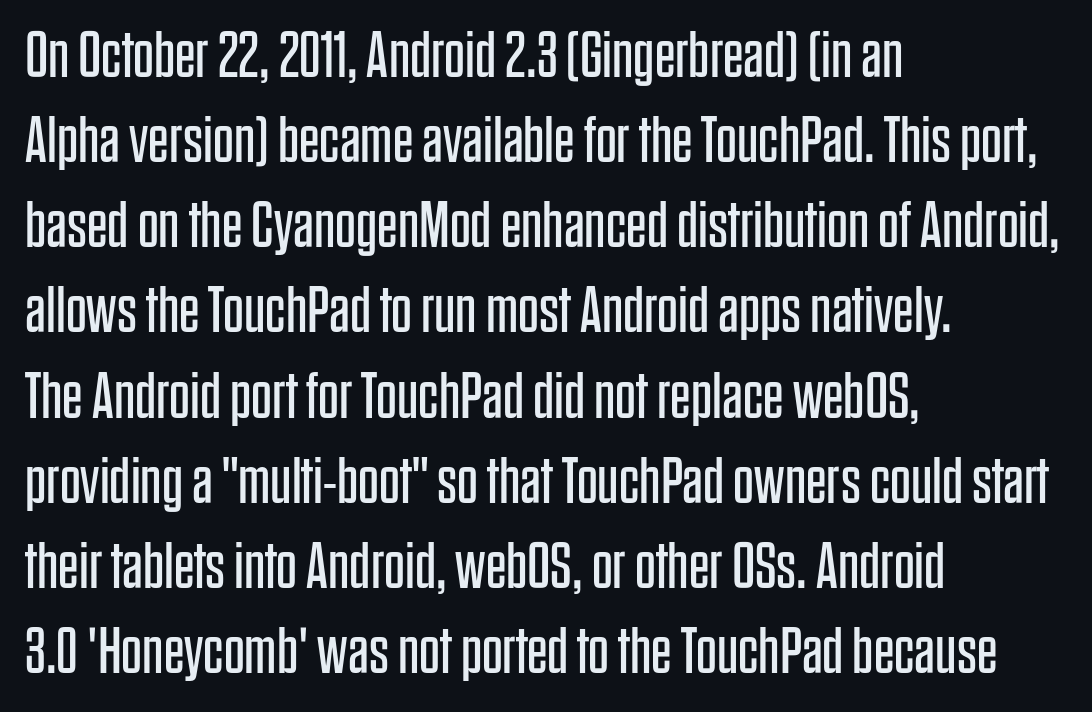
{"serif": "no", "italic": "no", "bold": "no", "weight": "regular", "width": "condensed", "stroke_contrast": "low", "x_height": "large", "monospaced": "no", "underline": "no", "align": "left", "line_spacing": "normal", "line_spacing_ratio": 1.31, "letter_spacing": "normal", "letter_spacing_em": 0.0, "glyph_px": 65}
